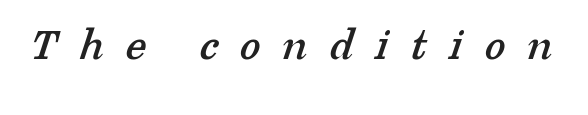
The image shows 47 px serif type; set unusually wide letter spacing (+0.47 em), not underlined; low stroke contrast and a medium x-height.
